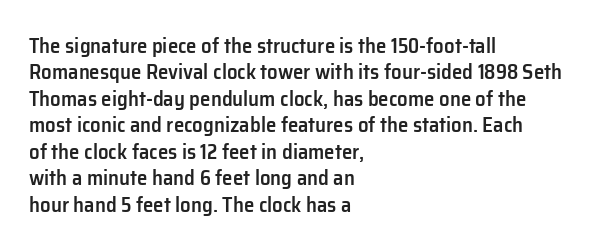
Q: Is the text bold? A: Semi-bold.
Q: Is the text italic (slanted)? A: No, it is upright.
Q: Is the text underlined? A: No.
Q: How is the paragraph aligned? A: Left-aligned.
Q: Is the spacing between letters normal or unusually wide? A: Normal.
Q: Is the spacing between lines tight, normal or loose? A: Normal.
